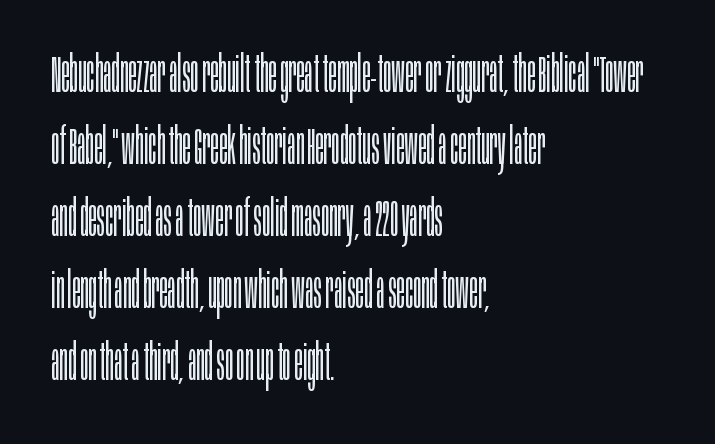
The face used here is a sans, in the tradition of grotesques and geometrics. The strip under each line holds only bare page. The space between consecutive lines is moderate. The ragged edge is on the right, which tells us the setting is flush left.
